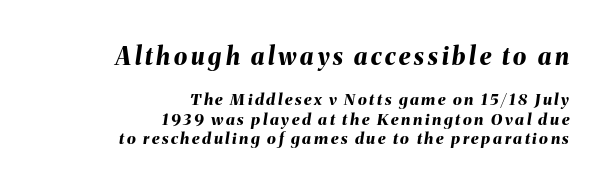
Q: Is the text bold? A: Yes.
Q: Is the text italic (slanted)? A: Yes, it leans right by about 8 degrees.
Q: Is the text underlined? A: No.
Q: How is the paragraph aligned? A: Right-aligned.
Q: Which block of text is set in a larger size, the first (top) or the second (bottom)? A: The first (top) one.
